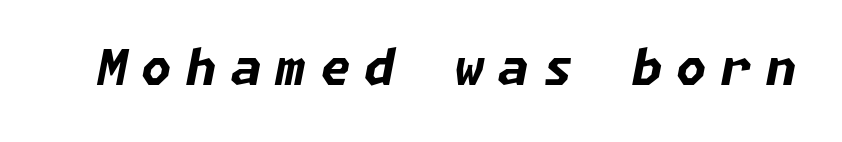
Posture: slanted. The line texture is sparse and dotted thanks to wide tracking. The passage shown is not underscored anywhere. Thick stems and heavy bowls — unmistakably bold.
